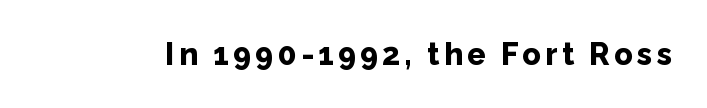
{"serif": "no", "italic": "no", "bold": "yes", "weight": "bold", "width": "normal", "stroke_contrast": "low", "x_height": "medium", "monospaced": "no", "underline": "no", "glyph_px": 31}
